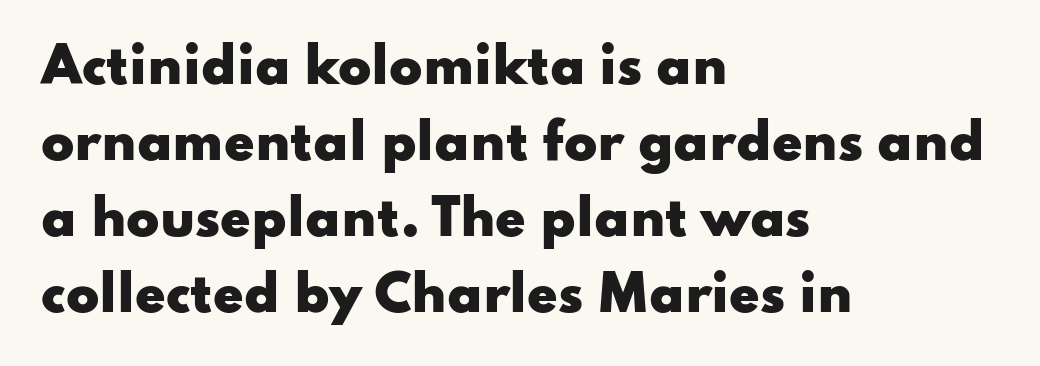
The image shows 49 px heavy, wide sans-serif type, upright; set left-aligned, normal line spacing (1.55x), normal letter spacing, not underlined; low stroke contrast and a small x-height.
